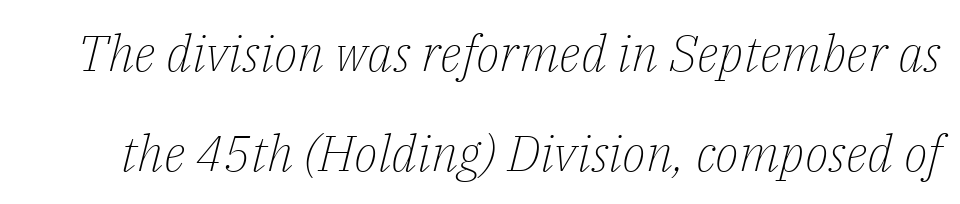
{"serif": "yes", "italic": "yes", "lean": "right", "slant_degrees": 14, "bold": "no", "weight": "light", "width": "normal", "stroke_contrast": "low", "x_height": "medium", "monospaced": "no", "underline": "no", "line_spacing": "loose", "line_spacing_ratio": 2.0, "letter_spacing": "normal", "letter_spacing_em": 0.0, "glyph_px": 50}
